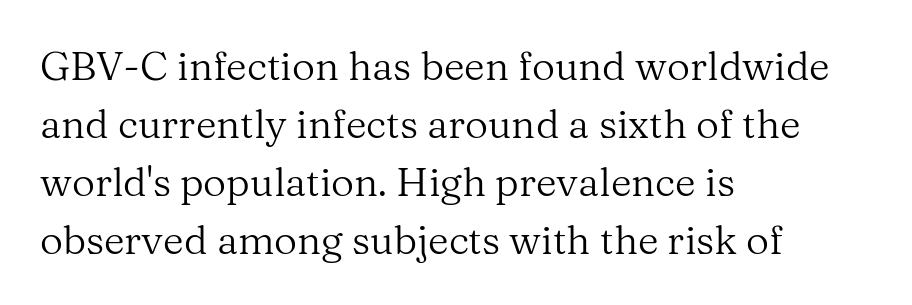
Horizontal alignment here is leftward, the default for most running prose. Leading matches the norm, producing a regular column. You can tell from the footed stems that serif type was used. The zone under the glyphs is completely vacant. Every stem runs plumb, perpendicular to the baseline.
